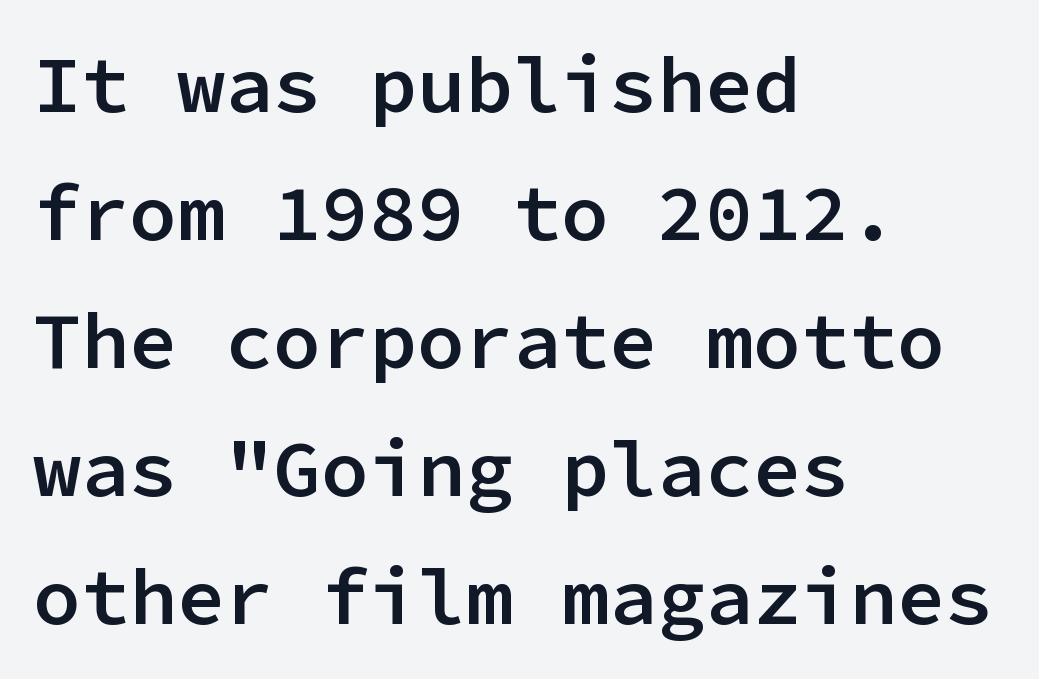
Q: Is the text bold? A: Semi-bold.
Q: Is the text italic (slanted)? A: No, it is upright.
Q: Is the typeface a serif or a sans-serif typeface? A: Sans-serif.
Q: Is the text underlined? A: No.
Q: How is the paragraph aligned? A: Left-aligned.
Q: Is the spacing between letters normal or unusually wide? A: Normal.
Q: Is the spacing between lines tight, normal or loose? A: Normal.
Q: Width (condensed, normal, or wide)? A: Normal.
Q: Stroke contrast? A: Low.
Q: x-height? A: Medium.
Q: Monospaced? A: Yes.
